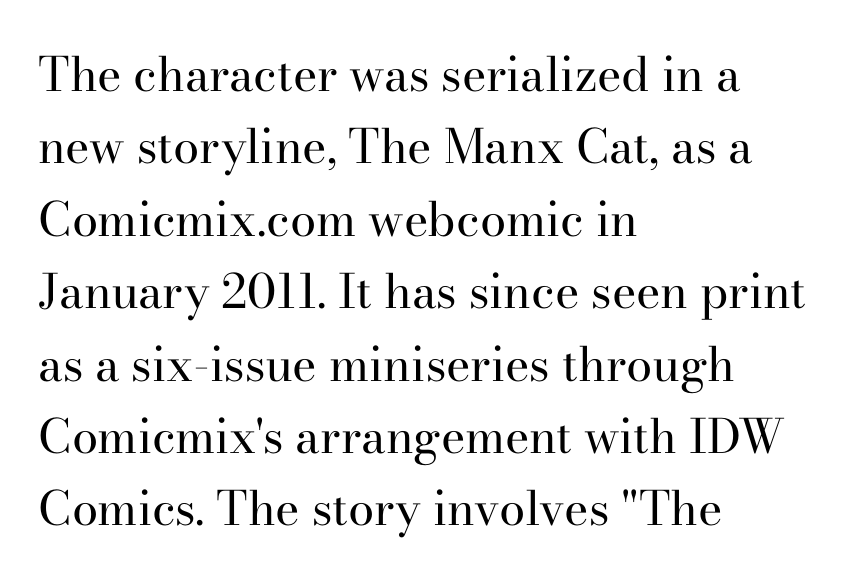
The image shows 47 px regular-weight serif type, upright; set left-aligned, normal line spacing (1.54x), normal letter spacing, not underlined; high stroke contrast and a small x-height.
